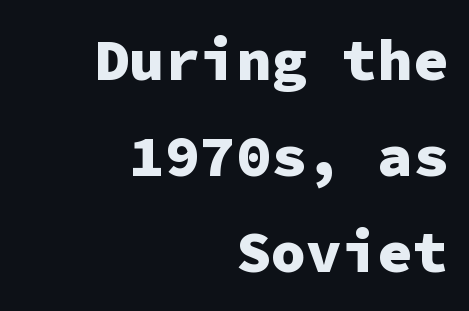
{"serif": "no", "italic": "no", "bold": "yes", "weight": "heavy", "width": "normal", "stroke_contrast": "low", "x_height": "medium", "monospaced": "yes", "underline": "no", "align": "right", "line_spacing": "normal", "line_spacing_ratio": 1.63, "letter_spacing": "normal", "letter_spacing_em": 0.0, "glyph_px": 59}
